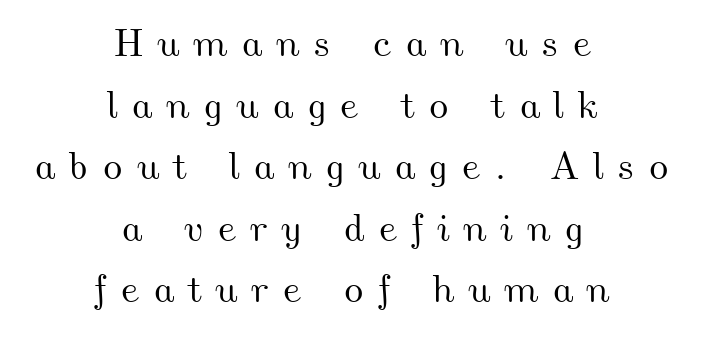
{"width": "wide", "stroke_contrast": "medium", "x_height": "small", "monospaced": "no", "underline": "no", "align": "center", "line_spacing": "normal", "line_spacing_ratio": 1.58, "letter_spacing": "wide", "letter_spacing_em": 0.34, "glyph_px": 39}
